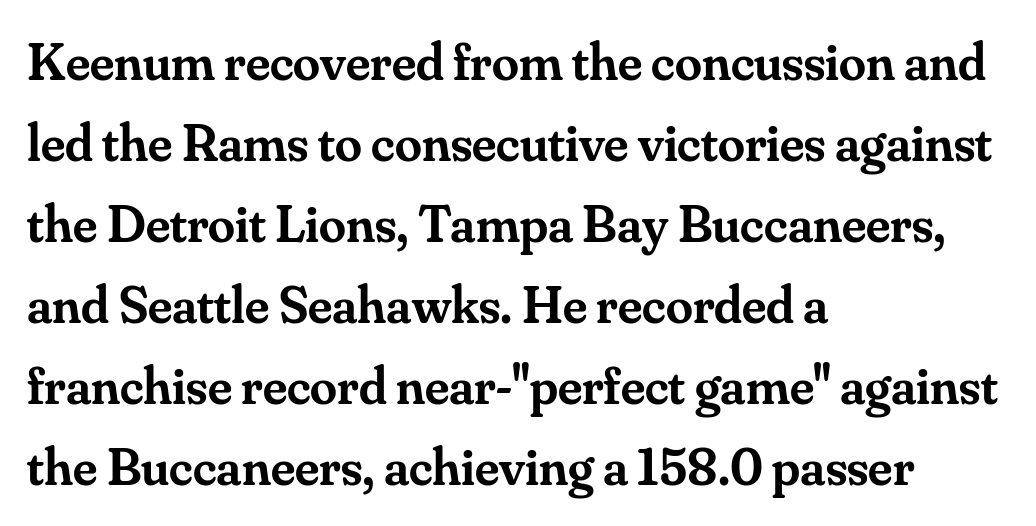
{"serif": "yes", "italic": "no", "bold": "semi", "weight": "semibold", "width": "normal", "stroke_contrast": "medium", "x_height": "small", "monospaced": "no", "underline": "no", "align": "left", "line_spacing": "normal", "line_spacing_ratio": 1.5, "letter_spacing": "normal", "letter_spacing_em": 0.0, "glyph_px": 54}
